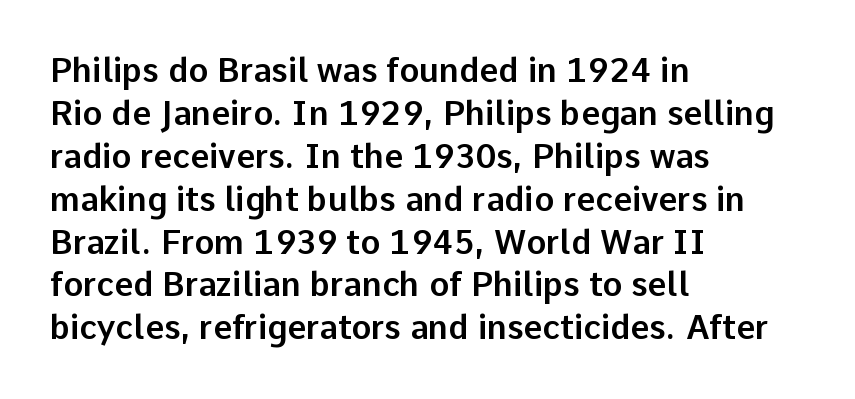
Think of a printed novel: that variable character pitch is what you see here. How would I describe the line gaps? Plain and ordinary. A typesetter would mark this as roman, not italic. Nope, no serifs anywhere on these letters.
